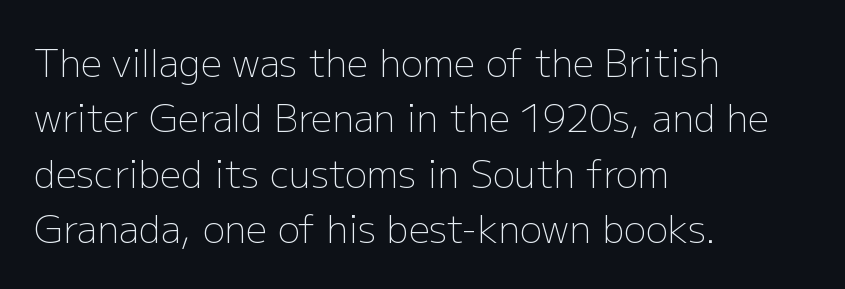
The letters stand upright; this is a roman face. Weight class: somewhere from thin through regular. The ragged edge is on the right, which tells us the setting is flush left. What's the leading like? Ordinary, nothing unusual. A sans-serif font was chosen for this passage. Check the space under the baseline: it is left empty.
